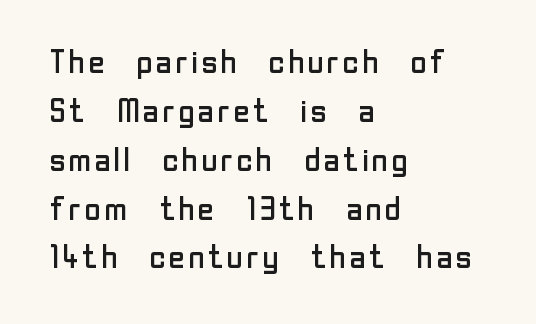
The image shows 33 px regular-weight sans-serif type, upright; set left-aligned, normal line spacing (1.48x), normal letter spacing, not underlined; low stroke contrast and a medium x-height.
